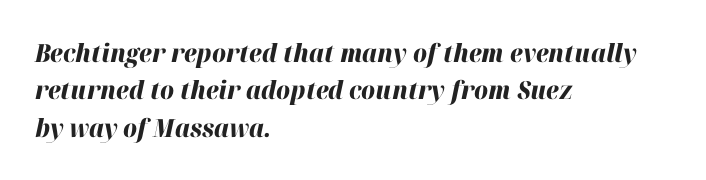
The image shows 25 px bold type, italic (leaning right); set left-aligned, normal line spacing (1.5x), normal letter spacing, not underlined.
